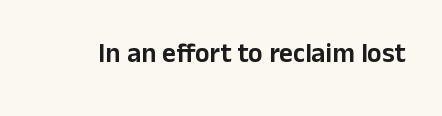
This rendering leaves character spacing at its baseline value. Has an underline been added? It has not. No italicization has been applied; the sample stays upright.
